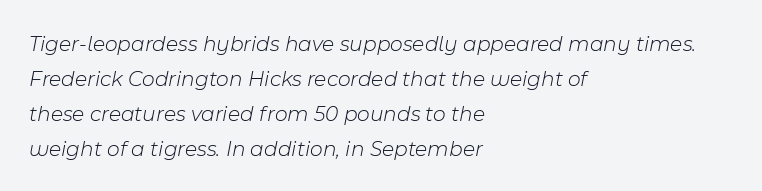
Q: Is the text bold? A: No.
Q: Is the text italic (slanted)? A: Yes, it leans right by about 11 degrees.
Q: Is the text underlined? A: No.
Q: How is the paragraph aligned? A: Left-aligned.
Q: Is the spacing between letters normal or unusually wide? A: Normal.
Q: Is the spacing between lines tight, normal or loose? A: Normal.
